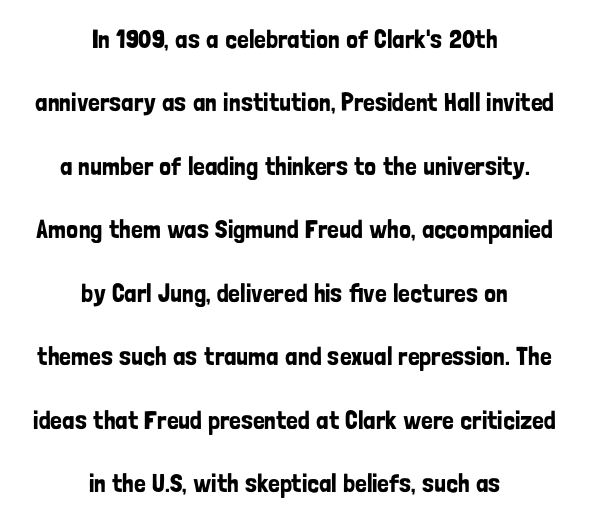
{"italic": "no", "underline": "no", "align": "center", "line_spacing": "loose", "line_spacing_ratio": 2.44, "letter_spacing": "normal", "letter_spacing_em": 0.0, "glyph_px": 26}
